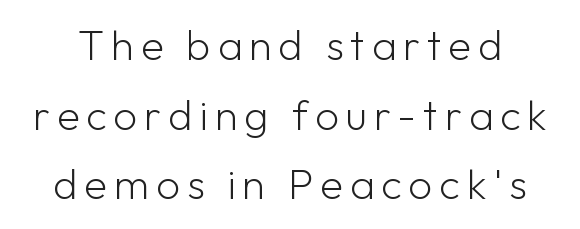
{"serif": "no", "italic": "no", "bold": "no", "weight": "light", "width": "normal", "stroke_contrast": "low", "x_height": "medium", "monospaced": "no", "underline": "no", "line_spacing": "normal", "line_spacing_ratio": 1.66, "glyph_px": 42}
